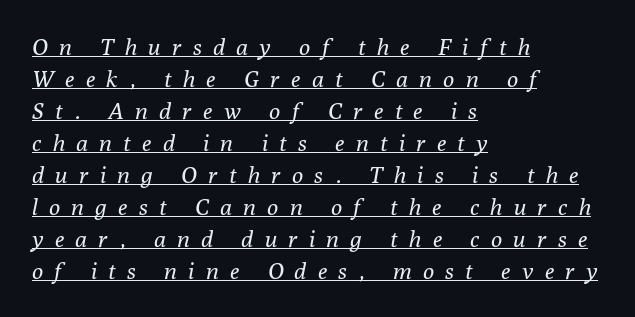
The image shows 23 px text type, italic (leaning right); set left-aligned, normal line spacing (1.39x), unusually wide letter spacing (+0.5 em), underlined.
